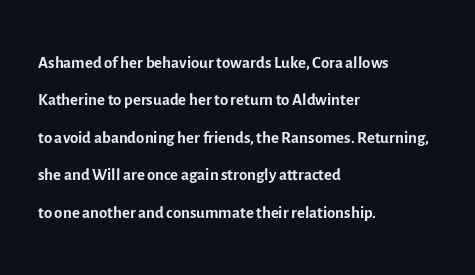
Q: Is the text bold? A: No.
Q: Is the text italic (slanted)? A: No, it is upright.
Q: Is the text underlined? A: No.
Q: How is the paragraph aligned? A: Left-aligned.
Q: Is the spacing between letters normal or unusually wide? A: Normal.
Q: Is the spacing between lines tight, normal or loose? A: Normal.
